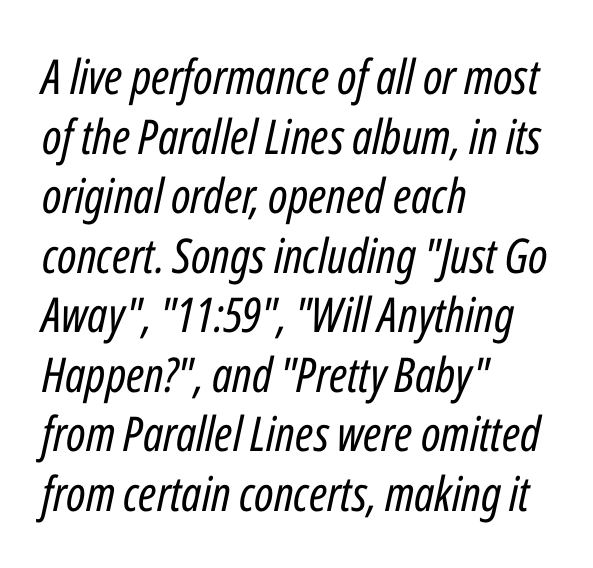
{"italic": "yes", "lean": "right", "slant_degrees": 12, "bold": "no", "weight": "regular", "width": "condensed", "stroke_contrast": "low", "x_height": "medium", "monospaced": "no", "underline": "no", "align": "left", "line_spacing_ratio": 1.24, "letter_spacing": "normal", "letter_spacing_em": 0.0, "glyph_px": 48}
